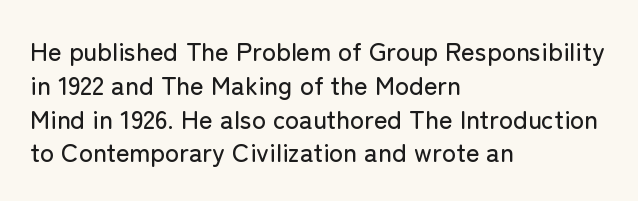
Q: Is the text italic (slanted)? A: No, it is upright.
Q: Is the text underlined? A: No.
Q: How is the paragraph aligned? A: Left-aligned.
Q: Is the spacing between letters normal or unusually wide? A: Normal.
Q: Is the spacing between lines tight, normal or loose? A: Normal.
